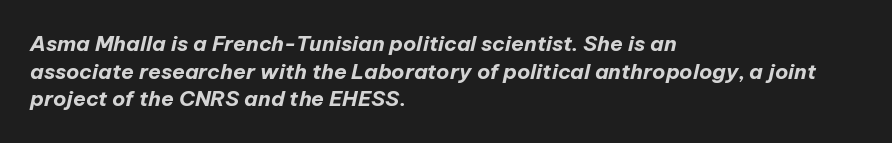
{"italic": "yes", "lean": "right", "slant_degrees": 12, "bold": "yes", "underline": "no", "align": "left", "line_spacing": "normal", "line_spacing_ratio": 1.32, "letter_spacing": "normal", "letter_spacing_em": 0.0, "glyph_px": 21}
